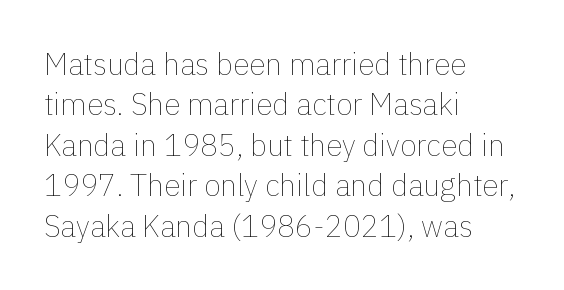
A typesetter would call this leading conventional body-copy spacing. The letters advance in unequal steps, a hallmark of proportional type. Check under the words: just untouched page. The type is set solid horizontally, with unmodified tracking.
